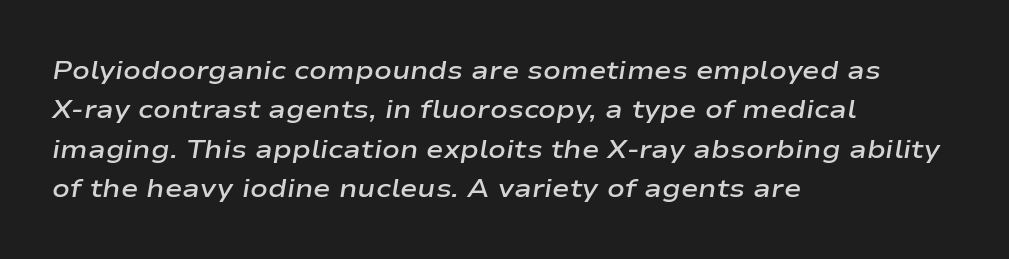
Q: Is the text bold? A: Semi-bold.
Q: Is the text italic (slanted)? A: Yes, it leans right by about 9 degrees.
Q: Is the text underlined? A: No.
Q: How is the paragraph aligned? A: Left-aligned.
Q: Is the spacing between letters normal or unusually wide? A: Normal.
Q: Is the spacing between lines tight, normal or loose? A: Normal.
